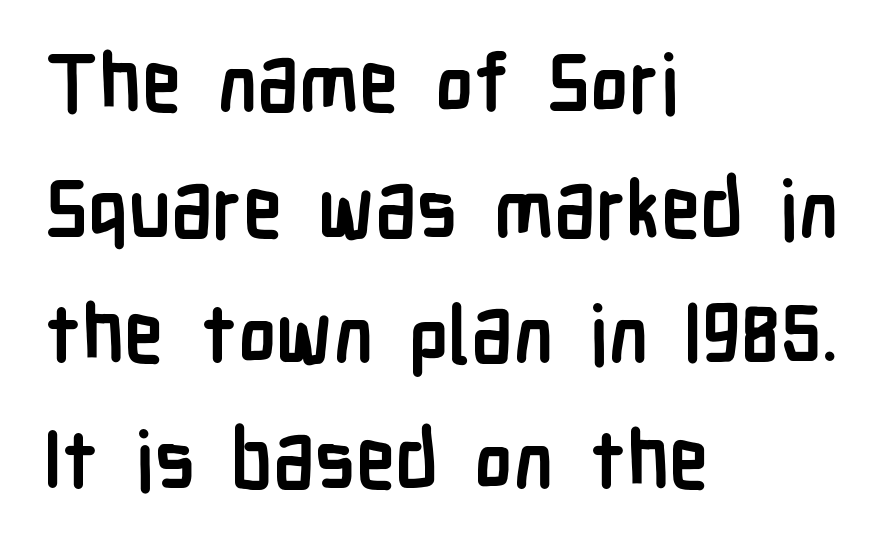
The glyphs in this specimen are sans serif. Which margin do the lines hug? The left one — the right edge is uneven. When letters stand straight like this, we call the style roman or upright. The gaps between neighbouring characters are ordinary and unremarkable.
